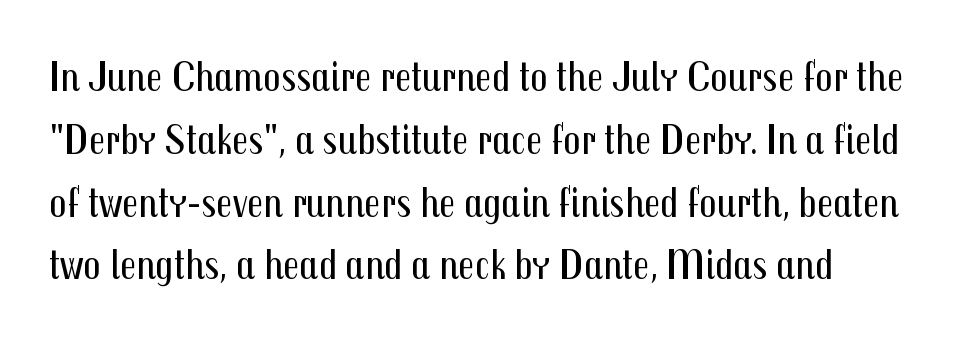
Only glyphs here, with clear space below each row. Is there much room between lines? A standard amount, neither cramped nor airy. Default kerning and tracking; the words read as compact shapes. Stroke mass is kept to a normal reading level or below. Characters remain perfectly vertical along every line. Note the varied advance widths — an 'i' is clearly narrower than an 'm'.
